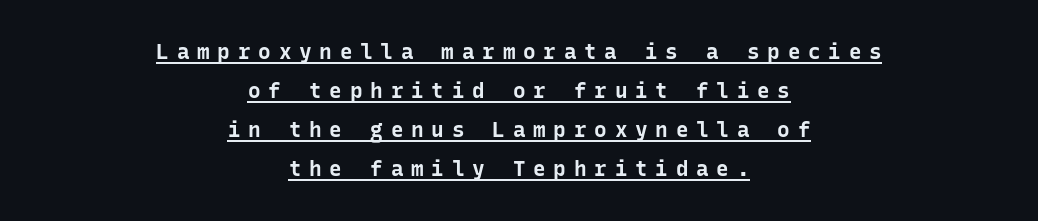
{"italic": "no", "bold": "yes", "underline": "yes", "align": "center", "line_spacing_ratio": 1.85, "letter_spacing": "wide", "letter_spacing_em": 0.37, "glyph_px": 21}
